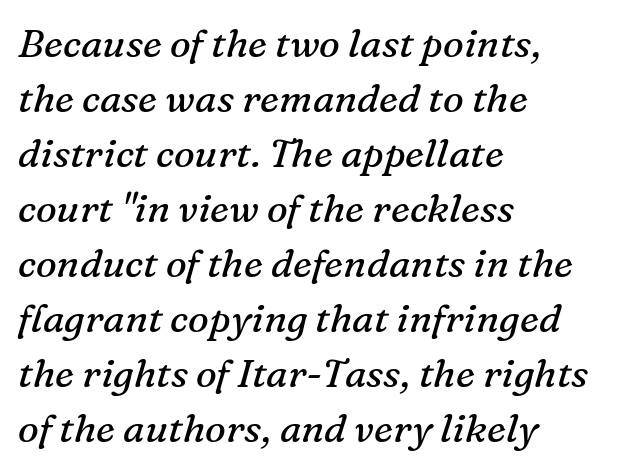
{"serif": "yes", "italic": "yes", "lean": "right", "slant_degrees": 16, "bold": "no", "weight": "regular", "width": "normal", "stroke_contrast": "medium", "x_height": "medium", "monospaced": "no", "underline": "no", "align": "left", "line_spacing": "normal", "line_spacing_ratio": 1.41, "letter_spacing": "normal", "letter_spacing_em": 0.0, "glyph_px": 39}
